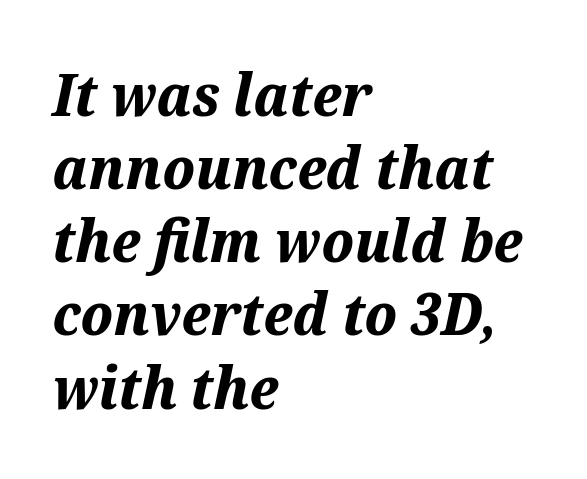
{"italic": "yes", "lean": "right", "slant_degrees": 12, "bold": "yes", "weight": "bold", "width": "normal", "stroke_contrast": "medium", "x_height": "medium", "monospaced": "no", "underline": "no", "align": "left", "line_spacing_ratio": 1.24, "letter_spacing": "normal", "letter_spacing_em": 0.0, "glyph_px": 59}
